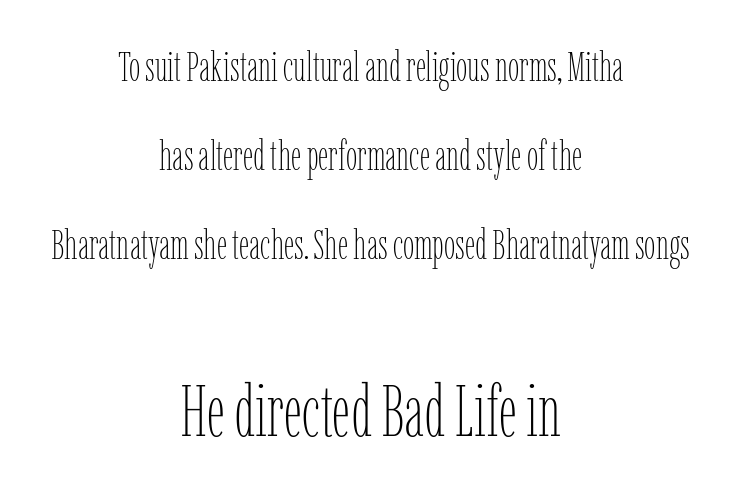
Q: Is the text bold? A: No.
Q: Is the text italic (slanted)? A: No, it is upright.
Q: Is the text underlined? A: No.
Q: How is the paragraph aligned? A: Centered.
Q: Is the spacing between letters normal or unusually wide? A: Normal.
Q: Is the spacing between lines tight, normal or loose? A: Loose.
Q: Which block of text is set in a larger size, the first (top) or the second (bottom)? A: The second (bottom) one.
Q: Width (condensed, normal, or wide)? A: Condensed.
Q: Stroke contrast? A: Low.
Q: x-height? A: Medium.
Q: Monospaced? A: No.
